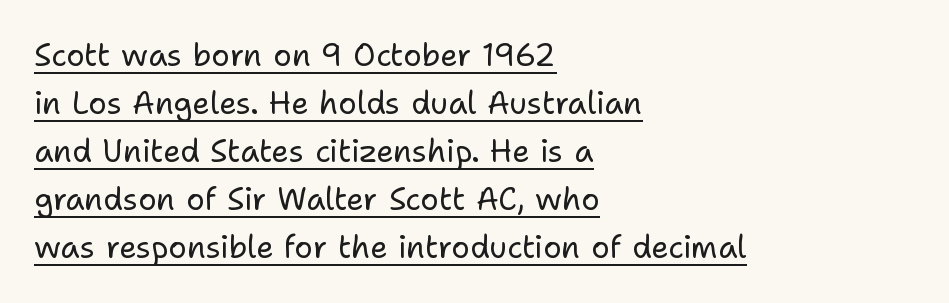
Q: Is the text bold? A: No.
Q: Is the text italic (slanted)? A: No, it is upright.
Q: Is the typeface a serif or a sans-serif typeface? A: Sans-serif.
Q: Is the text underlined? A: Yes.
Q: How is the paragraph aligned? A: Left-aligned.
Q: Is the spacing between letters normal or unusually wide? A: Normal.
Q: Is the spacing between lines tight, normal or loose? A: Normal.
Q: Width (condensed, normal, or wide)? A: Normal.
Q: Stroke contrast? A: Low.
Q: x-height? A: Medium.
Q: Monospaced? A: No.
